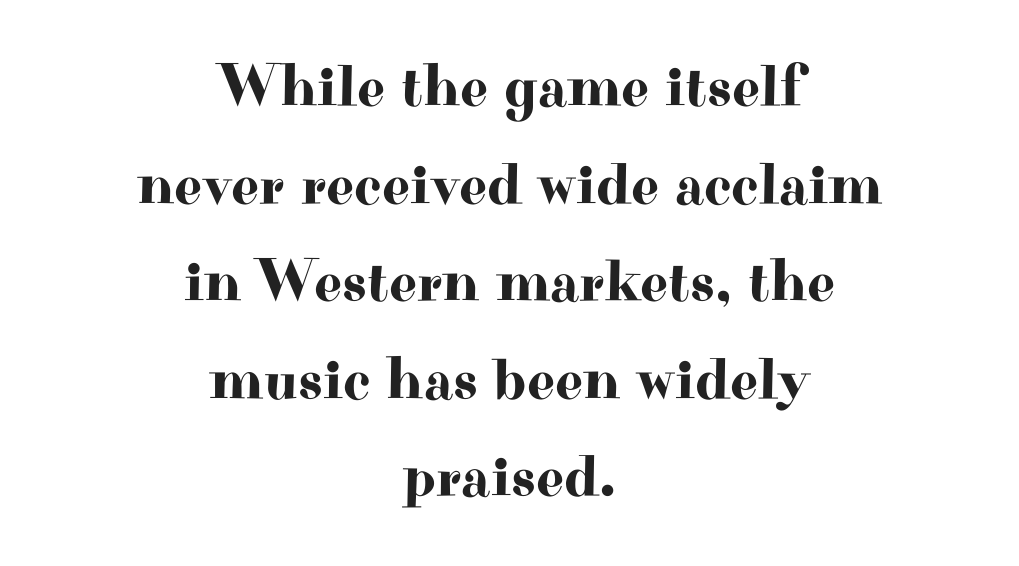
Q: Is the text italic (slanted)? A: No, it is upright.
Q: Is the typeface a serif or a sans-serif typeface? A: Serif.
Q: Is the text underlined? A: No.
Q: How is the paragraph aligned? A: Centered.
Q: Is the spacing between letters normal or unusually wide? A: Normal.
Q: Is the spacing between lines tight, normal or loose? A: Normal.
Q: Width (condensed, normal, or wide)? A: Wide.
Q: Stroke contrast? A: High.
Q: x-height? A: Small.
Q: Monospaced? A: No.
